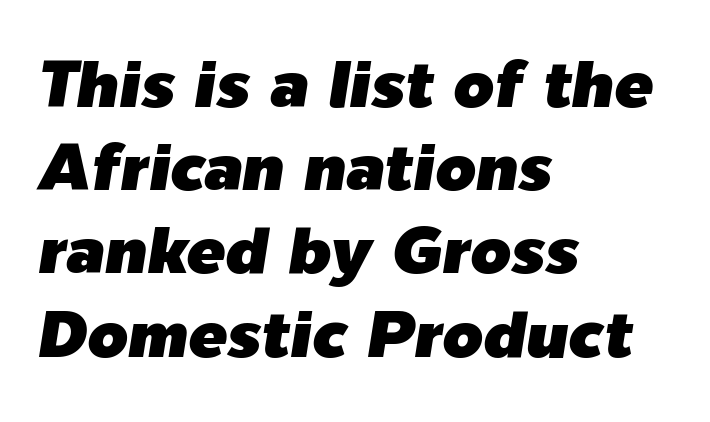
The image shows 65 px text type, italic (leaning right); set left-aligned, normal line spacing (1.28x), normal letter spacing, not underlined; low stroke contrast and a medium x-height.
